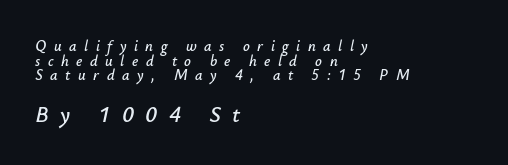
{"italic": "yes", "lean": "right", "slant_degrees": 12, "underline": "no", "align": "left", "line_spacing": "tight", "line_spacing_ratio": 0.98, "letter_spacing": "wide", "letter_spacing_em": 0.5, "larger_block": "second", "size_ratio": 1.53, "glyph_px": 23}
